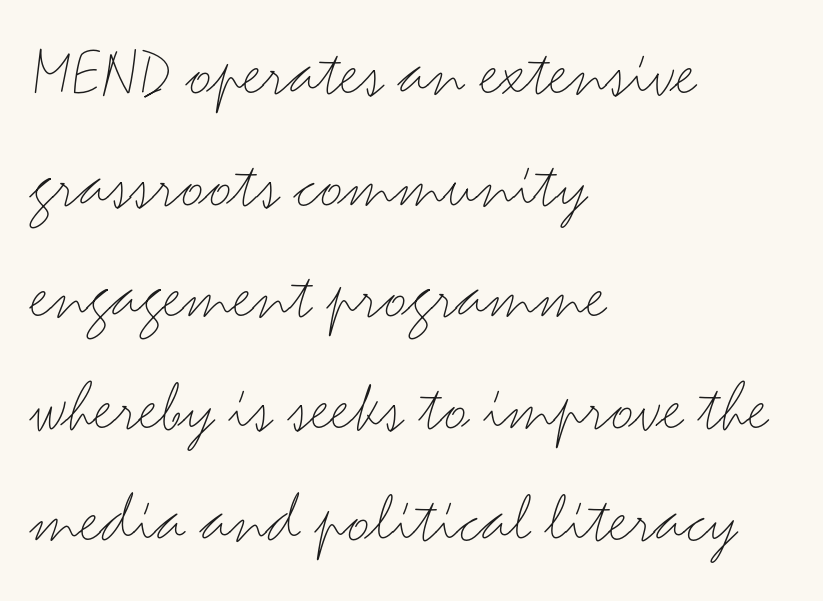
{"serif": "no", "bold": "no", "weight": "light", "width": "wide", "stroke_contrast": "medium", "x_height": "small", "monospaced": "no", "underline": "no", "align": "left", "line_spacing": "normal", "line_spacing_ratio": 1.53, "letter_spacing": "normal", "letter_spacing_em": 0.0, "glyph_px": 73}
